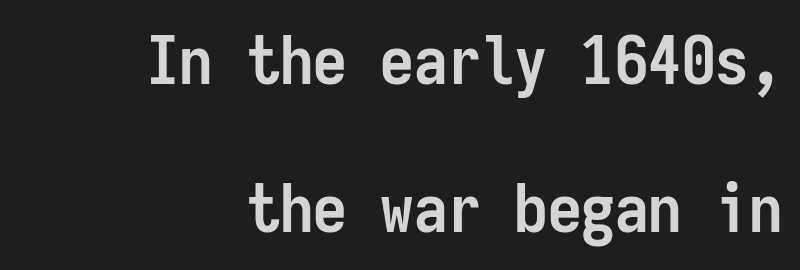
Q: Is the text bold? A: Yes.
Q: Is the text italic (slanted)? A: No, it is upright.
Q: Is the typeface a serif or a sans-serif typeface? A: Sans-serif.
Q: Is the text underlined? A: No.
Q: How is the paragraph aligned? A: Right-aligned.
Q: Is the spacing between letters normal or unusually wide? A: Normal.
Q: Is the spacing between lines tight, normal or loose? A: Loose.
Q: Width (condensed, normal, or wide)? A: Condensed.
Q: Stroke contrast? A: Low.
Q: x-height? A: Medium.
Q: Monospaced? A: Yes.
